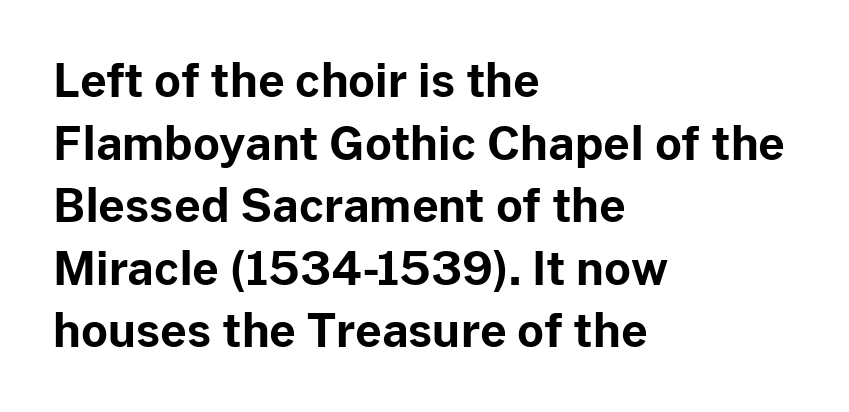
Q: Is the text bold? A: Yes.
Q: Is the text italic (slanted)? A: No, it is upright.
Q: Is the typeface a serif or a sans-serif typeface? A: Sans-serif.
Q: Is the text underlined? A: No.
Q: How is the paragraph aligned? A: Left-aligned.
Q: Is the spacing between letters normal or unusually wide? A: Normal.
Q: Is the spacing between lines tight, normal or loose? A: Normal.
Q: Width (condensed, normal, or wide)? A: Normal.
Q: Stroke contrast? A: Low.
Q: x-height? A: Medium.
Q: Monospaced? A: No.
